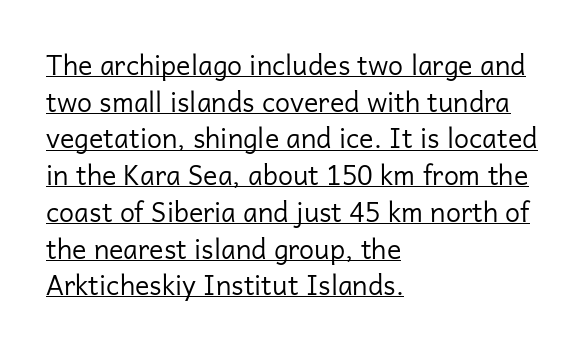
The letters stand straight up with perfectly vertical stems. Does a line run under the words? Yes, clearly. These lines are set flush left with a ragged right edge. Short note: letters normally spaced. Honestly, the row spacing looks completely unremarkable. Weight: not bold — regular or lighter.
